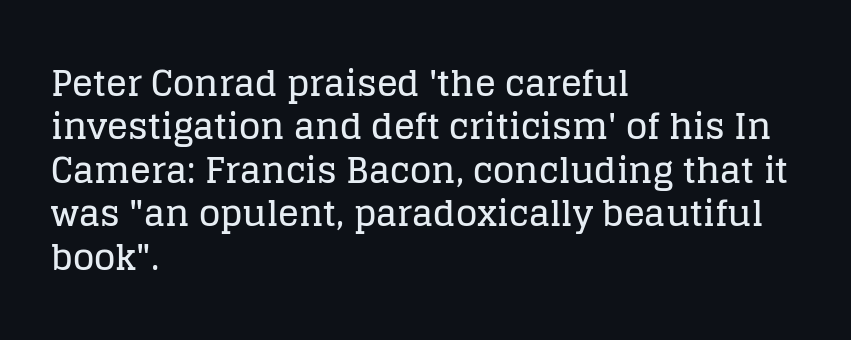
The image shows 35 px serif type, upright; set left-aligned, line spacing 1.24x, normal letter spacing, not underlined; low stroke contrast and a large x-height.
